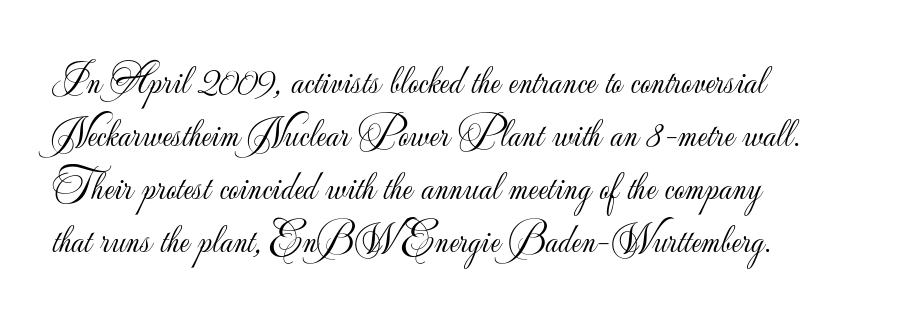
Summary of vertical rhythm: regular, with standard interline spacing. Is this a heavy cut? Hardly; it is regular or lighter. No word sits above an underline. Typeset ragged right — the left edge is the straight one. You could not count columns in this text — the font is proportionally spaced.
